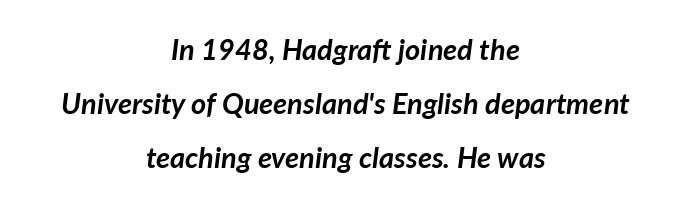
Q: Is the text bold? A: Yes.
Q: Is the text italic (slanted)? A: Yes, it leans right by about 7 degrees.
Q: Is the text underlined? A: No.
Q: How is the paragraph aligned? A: Centered.
Q: Is the spacing between letters normal or unusually wide? A: Normal.
Q: Width (condensed, normal, or wide)? A: Normal.
Q: Stroke contrast? A: Low.
Q: x-height? A: Medium.
Q: Monospaced? A: No.
